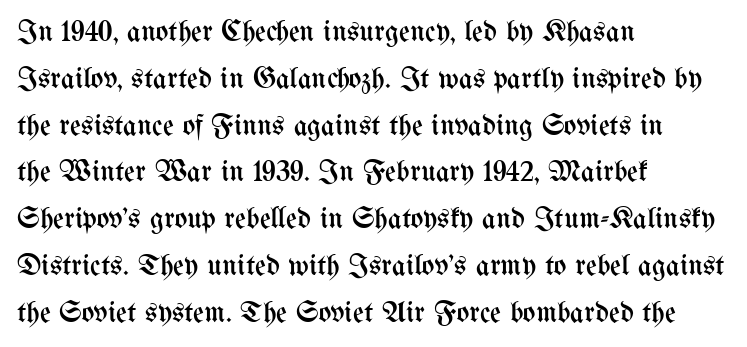
{"italic": "no", "bold": "no", "weight": "regular", "width": "condensed", "stroke_contrast": "medium", "x_height": "medium", "monospaced": "no", "underline": "no", "align": "left", "line_spacing": "normal", "line_spacing_ratio": 1.56, "letter_spacing": "normal", "letter_spacing_em": 0.0, "glyph_px": 30}
